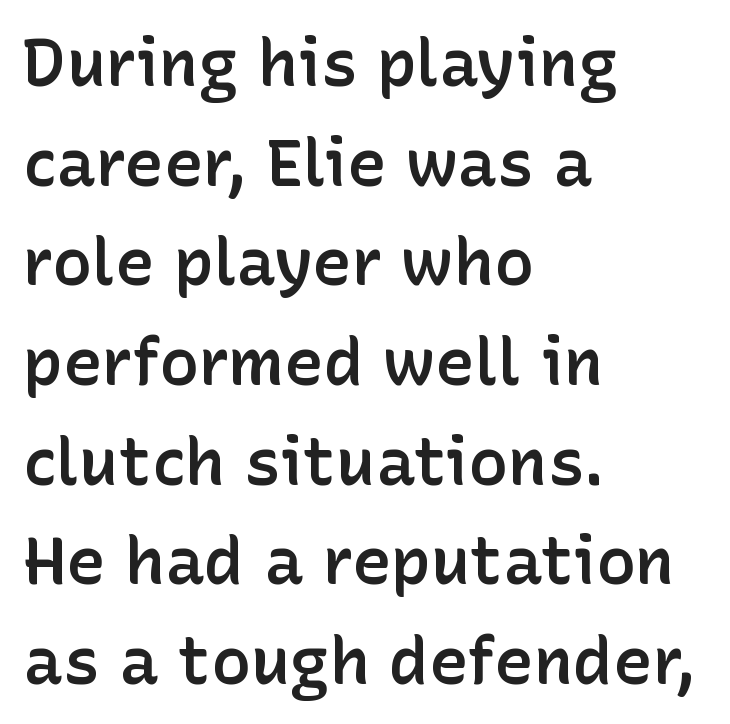
This rendering uses left alignment, leaving the right contour irregular. The face used here is proportionally spaced, like ordinary book or web type. A typesetter would mark this as roman, not italic. Short note: letters normally spaced.
